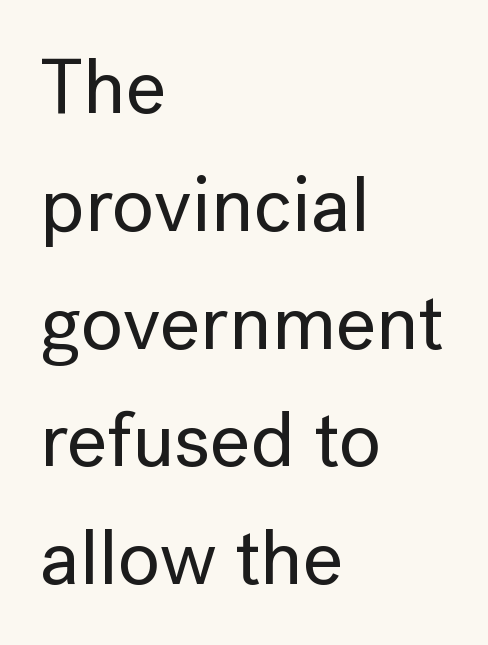
The image shows 78 px sans-serif type, upright; set left-aligned, normal line spacing (1.51x), normal letter spacing, not underlined; low stroke contrast and a medium x-height.
